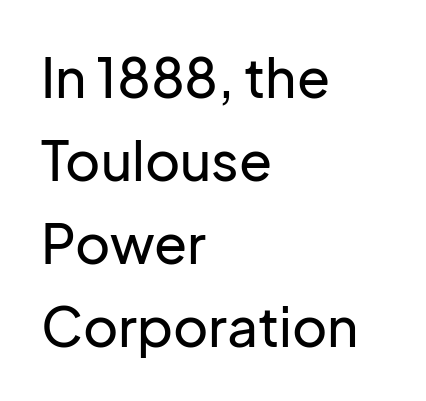
Is this a fixed-width face? No — the glyphs have proportional, varying widths. Type without underlining. Each new line begins a customary step beneath the previous one. Words appear dense and cohesive because spacing is normal. Upright lettering throughout.
